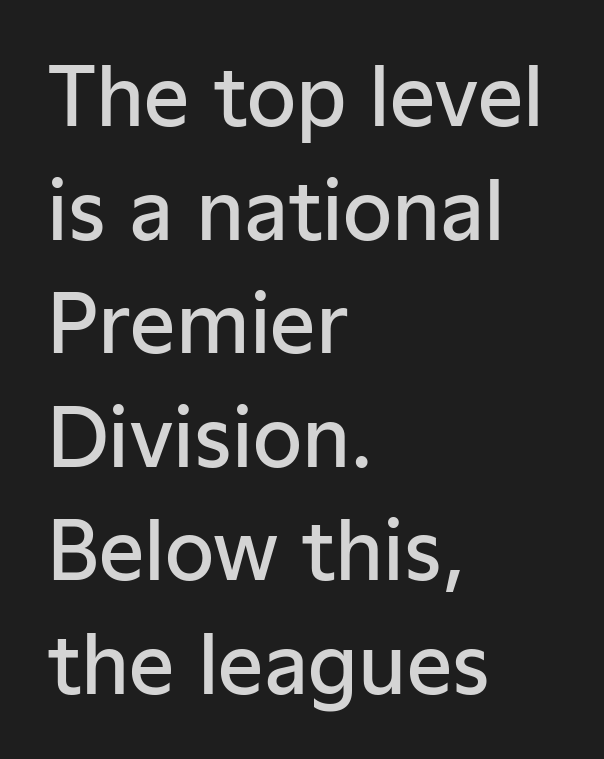
Q: Is the text bold? A: Semi-bold.
Q: Is the text italic (slanted)? A: No, it is upright.
Q: Is the typeface a serif or a sans-serif typeface? A: Sans-serif.
Q: Is the text underlined? A: No.
Q: How is the paragraph aligned? A: Left-aligned.
Q: Is the spacing between letters normal or unusually wide? A: Normal.
Q: Is the spacing between lines tight, normal or loose? A: Normal.
Q: Width (condensed, normal, or wide)? A: Normal.
Q: Stroke contrast? A: Low.
Q: x-height? A: Medium.
Q: Monospaced? A: No.
